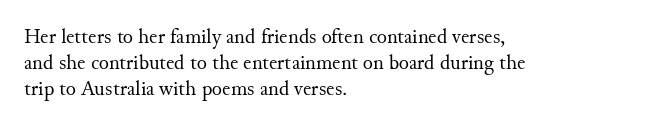
Q: Is the text bold? A: No.
Q: Is the text italic (slanted)? A: No, it is upright.
Q: Is the text underlined? A: No.
Q: How is the paragraph aligned? A: Left-aligned.
Q: Is the spacing between letters normal or unusually wide? A: Normal.
Q: Is the spacing between lines tight, normal or loose? A: Normal.
